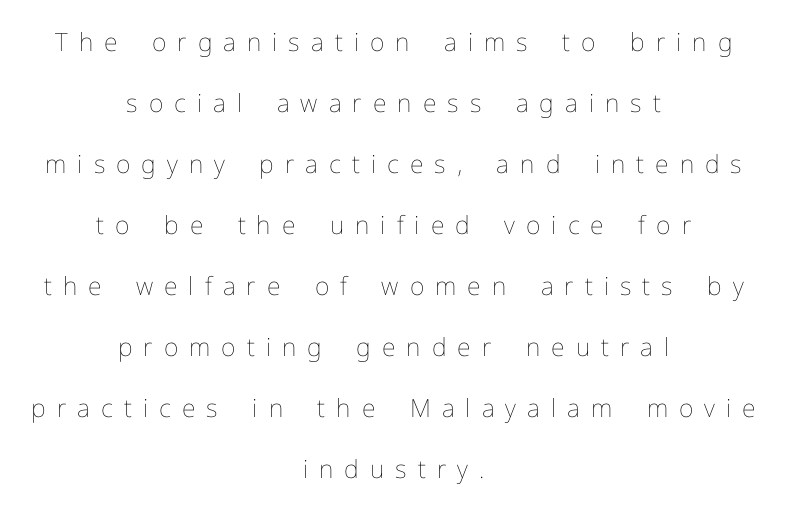
The image shows 25 px text type, upright; set centered, loose line spacing (2.44x), unusually wide letter spacing (+0.44 em), not underlined.
